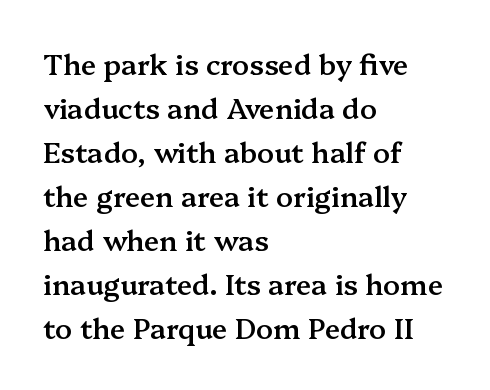
Is this a fixed-width face? No — the glyphs have proportional, varying widths. Stems and bowls a touch heavier than normal — semibold. Small tapered or slab feet sit at the stroke ends, so this counts as serif. The rows are spaced the way most documents space them. You can tell it's not italic because the verticals are truly vertical. Leftover space on each line is placed entirely after the last word.
